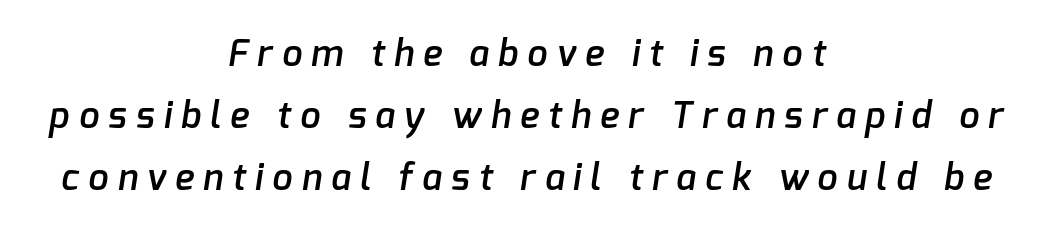
Q: Is the text bold? A: Semi-bold.
Q: Is the typeface a serif or a sans-serif typeface? A: Sans-serif.
Q: Is the text underlined? A: No.
Q: How is the paragraph aligned? A: Centered.
Q: Is the spacing between letters normal or unusually wide? A: Unusually wide.
Q: Width (condensed, normal, or wide)? A: Normal.
Q: Stroke contrast? A: Low.
Q: x-height? A: Medium.
Q: Monospaced? A: No.
